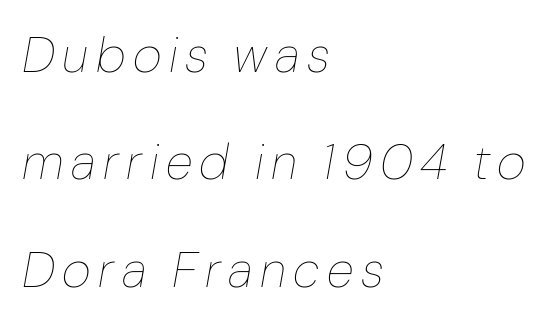
The image shows 50 px thin type, italic (leaning right); set left-aligned, loose line spacing (2.15x), not underlined; low stroke contrast and a medium x-height.
